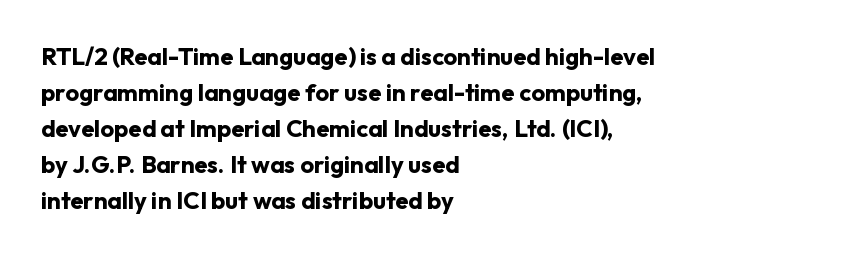
These lines are set flush left with a ragged right edge. Upright lettering throughout. Compared with typical body copy, the letter spacing here is the same. The line-height multiplier appears to be the usual default.
